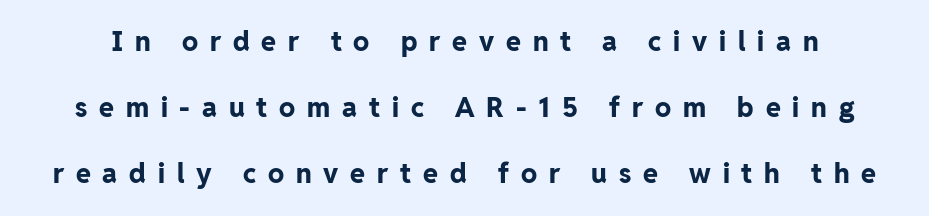
The space directly below the letters is spotless. Thick stems and heavy bowls — unmistakably bold. The typography opts for an upright posture over an oblique one. Summary of vertical rhythm: relaxed, with wide interline spacing. This rendering widens character spacing well past its baseline value.
